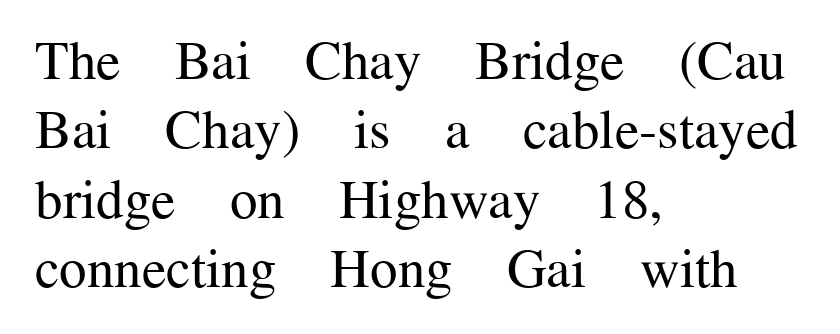
{"serif": "yes", "italic": "no", "bold": "no", "weight": "regular", "width": "normal", "stroke_contrast": "medium", "x_height": "medium", "monospaced": "no", "underline": "no", "align": "left", "line_spacing": "normal", "line_spacing_ratio": 1.26, "letter_spacing": "normal", "letter_spacing_em": 0.0, "glyph_px": 55}
